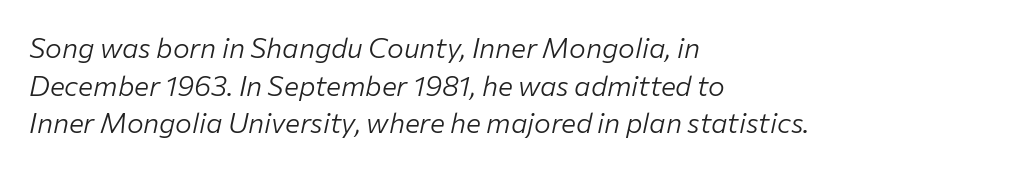
{"italic": "yes", "lean": "right", "slant_degrees": 12, "bold": "no", "weight": "light", "width": "normal", "stroke_contrast": "low", "x_height": "medium", "monospaced": "no", "underline": "no", "align": "left", "line_spacing": "normal", "line_spacing_ratio": 1.34, "letter_spacing": "normal", "letter_spacing_em": 0.0, "glyph_px": 28}
